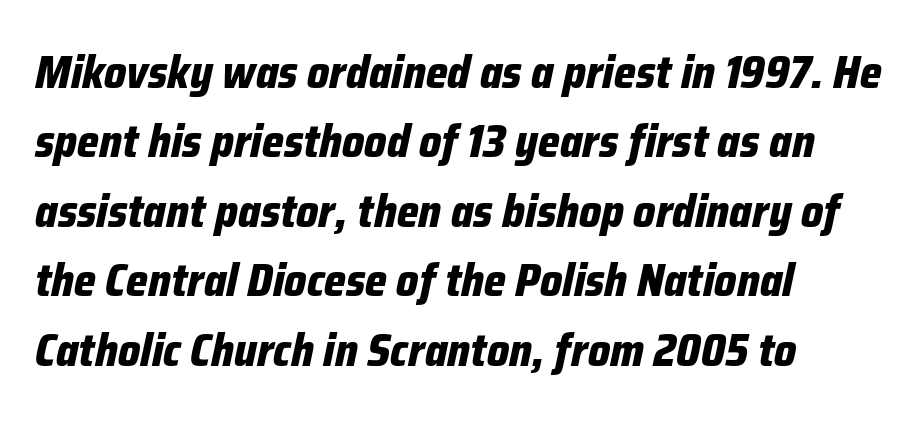
It's the slanting kind of type. Type without underlining. Each line starts at the same left margin while the right side varies. Line spacing here is normal. Is the type bold? Yes — the strokes are clearly thick and heavy.
